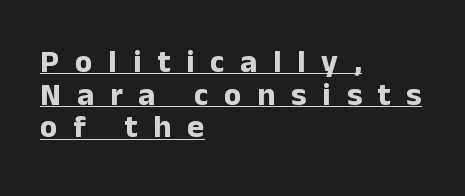
Q: Is the text bold? A: Yes.
Q: Is the text italic (slanted)? A: No, it is upright.
Q: Is the typeface a serif or a sans-serif typeface? A: Sans-serif.
Q: Is the text underlined? A: Yes.
Q: How is the paragraph aligned? A: Left-aligned.
Q: Is the spacing between letters normal or unusually wide? A: Unusually wide.
Q: Is the spacing between lines tight, normal or loose? A: Tight.
Q: Width (condensed, normal, or wide)? A: Normal.
Q: Stroke contrast? A: Low.
Q: x-height? A: Medium.
Q: Monospaced? A: No.
